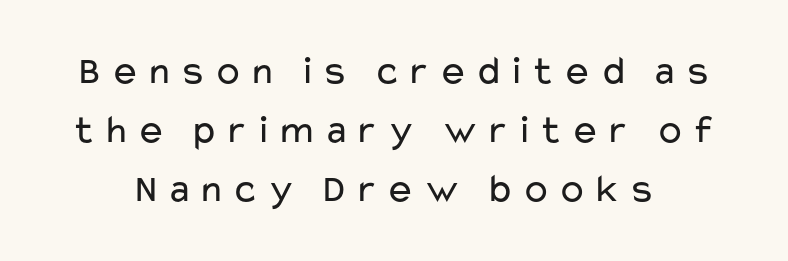
The image shows 40 px regular-weight, wide sans-serif type, upright; set centered, normal line spacing (1.48x), not underlined; low stroke contrast and a medium x-height.
